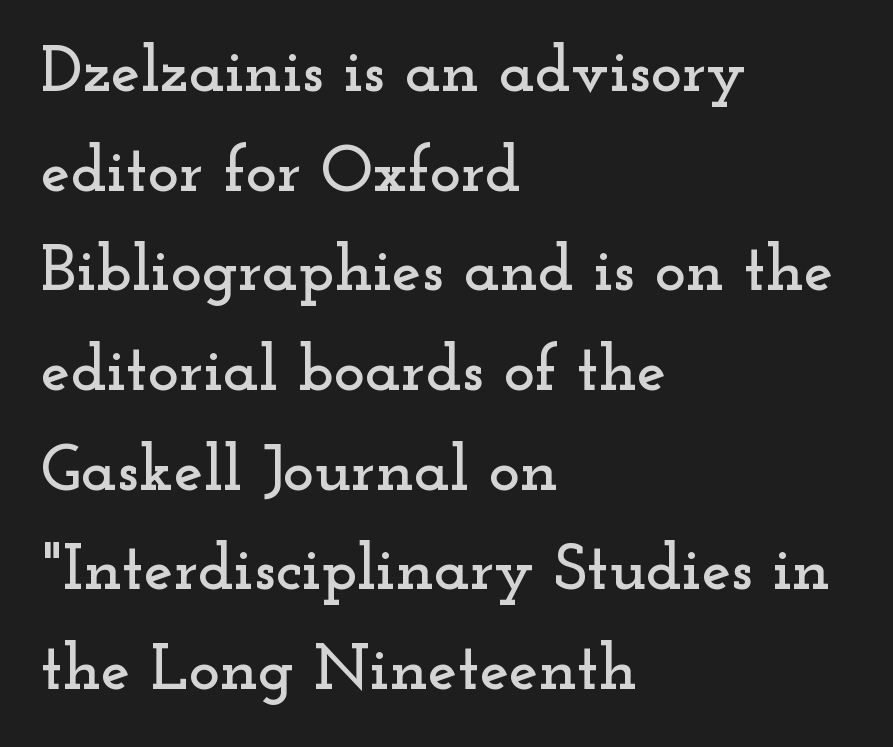
Standard letterfit; no display-style spreading of the glyphs. You can tell it's not italic because the verticals are truly vertical. Anything drawn beneath the words? Only blank space. Note: serifs present on the glyphs.
